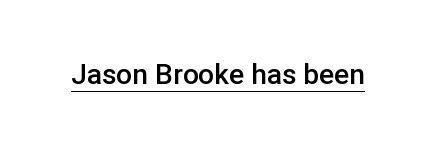
The image shows 28 px semibold sans-serif type, upright; set normal letter spacing, underlined; low stroke contrast and a medium x-height.
